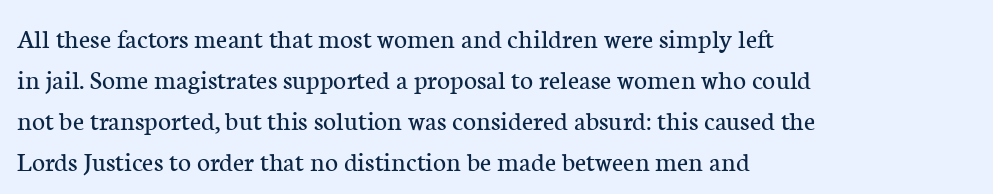
Upright lettering throughout. Reading down the block, your eye returns to a fixed left position each line. The vertical gap from one line to the next is medium. Between one letter and the next there's only the usual sliver of space. Note: serifs present on the glyphs.
